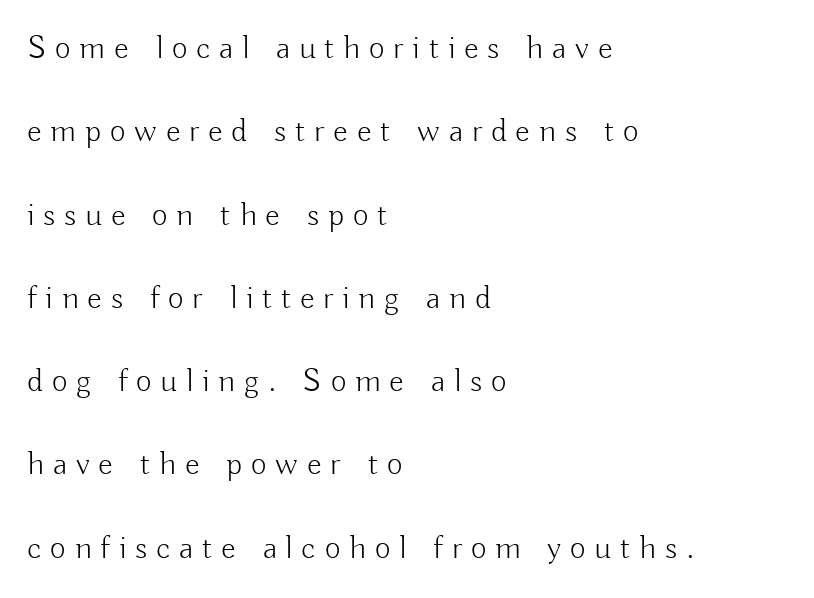
Q: Is the text bold? A: No.
Q: Is the text italic (slanted)? A: No, it is upright.
Q: Is the typeface a serif or a sans-serif typeface? A: Sans-serif.
Q: Is the text underlined? A: No.
Q: How is the paragraph aligned? A: Left-aligned.
Q: Is the spacing between letters normal or unusually wide? A: Unusually wide.
Q: Is the spacing between lines tight, normal or loose? A: Loose.
Q: Width (condensed, normal, or wide)? A: Normal.
Q: Stroke contrast? A: Low.
Q: x-height? A: Small.
Q: Monospaced? A: No.
